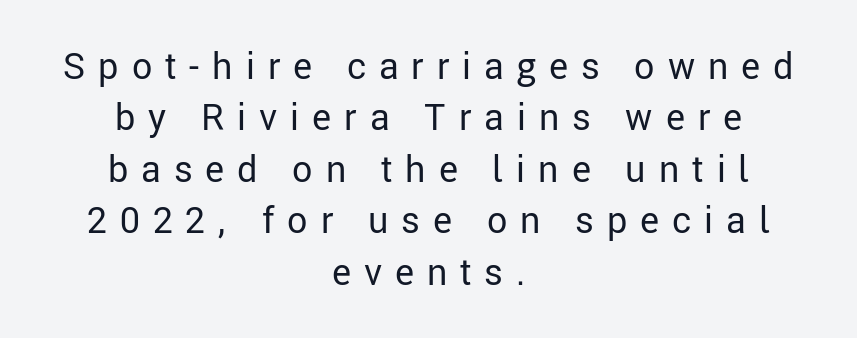
Stem width sits at or under what a default text font uses. To sum up the face: it is a sans, with no serifs. Characters remain perfectly vertical along every line. The rendering inserts visible extra space after every character. Underline: absent.
